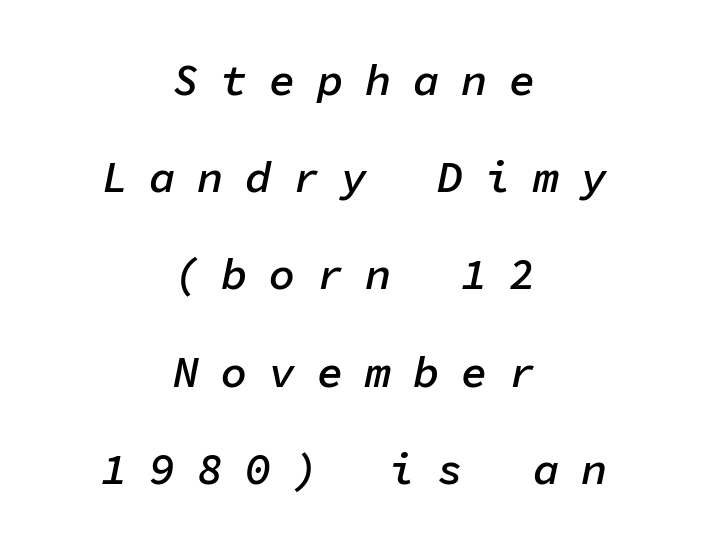
The image shows 44 px semibold type, italic (leaning right), monospaced; set centered, loose line spacing (2.21x), unusually wide letter spacing (+0.49 em), not underlined; low stroke contrast and a medium x-height.
